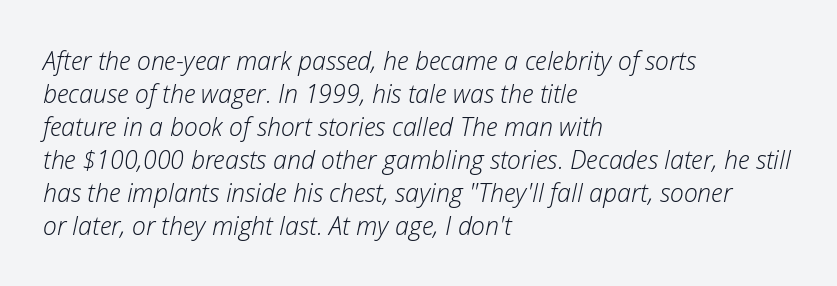
The image shows 25 px text type, italic (leaning right); set left-aligned, normal line spacing (1.32x), normal letter spacing, not underlined.
